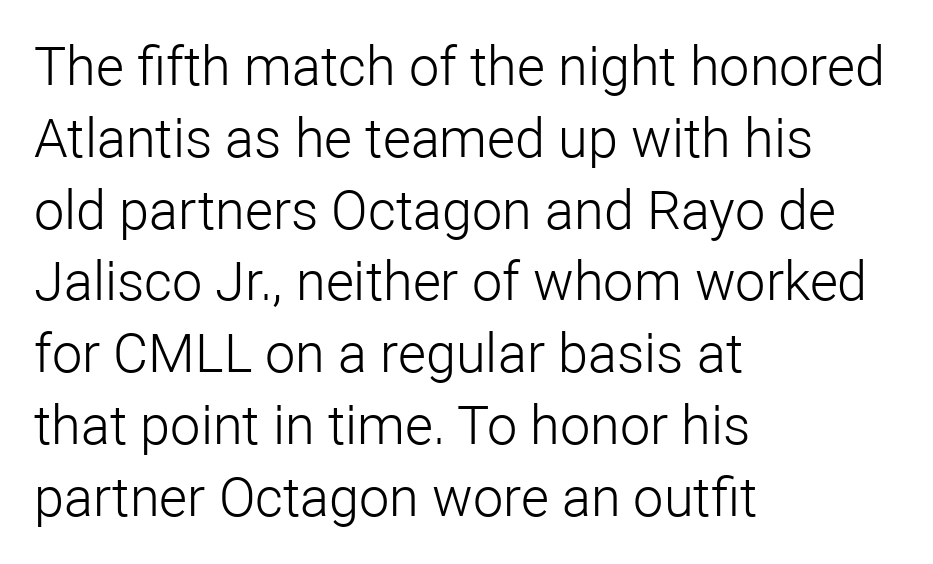
Inter-character spacing is left at the font's built-in metrics. Note the varied advance widths — an 'i' is clearly narrower than an 'm'. The gap between lines stays unmarked. In CSS terms this would be text-align: left.
